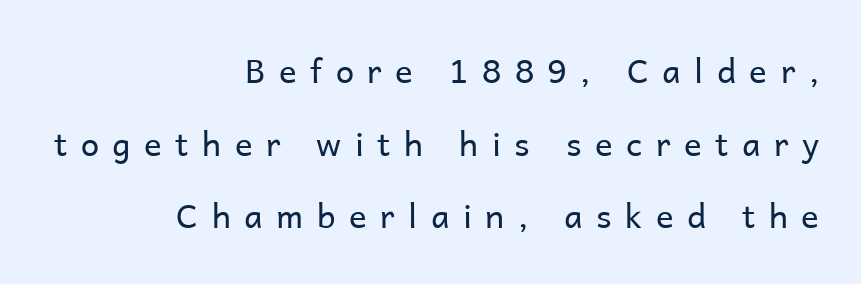
{"serif": "no", "italic": "no", "bold": "no", "weight": "regular", "width": "normal", "stroke_contrast": "low", "x_height": "medium", "monospaced": "no", "underline": "no", "align": "right", "line_spacing": "loose", "line_spacing_ratio": 2.2, "letter_spacing": "wide", "letter_spacing_em": 0.41, "glyph_px": 33}
